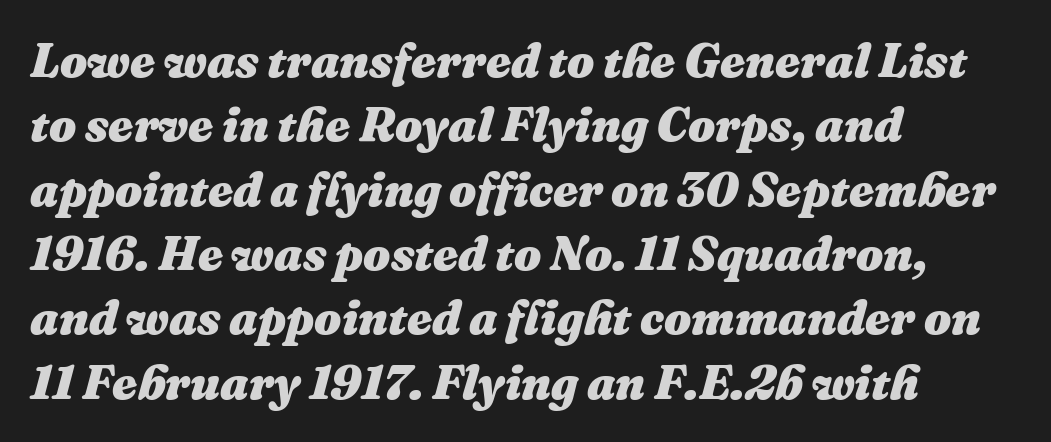
The image shows 48 px heavy type, italic (leaning right); set left-aligned, normal line spacing (1.34x), normal letter spacing, not underlined; medium stroke contrast and a medium x-height.
